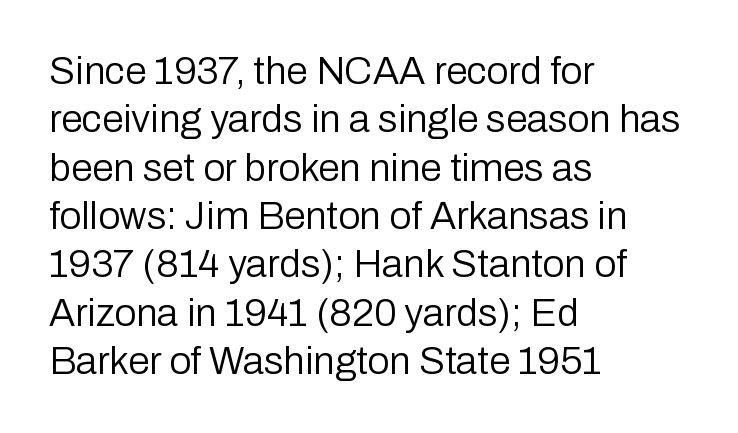
The image shows 39 px regular-weight sans-serif type, upright; set left-aligned, line spacing 1.24x, normal letter spacing, not underlined; low stroke contrast and a medium x-height.
